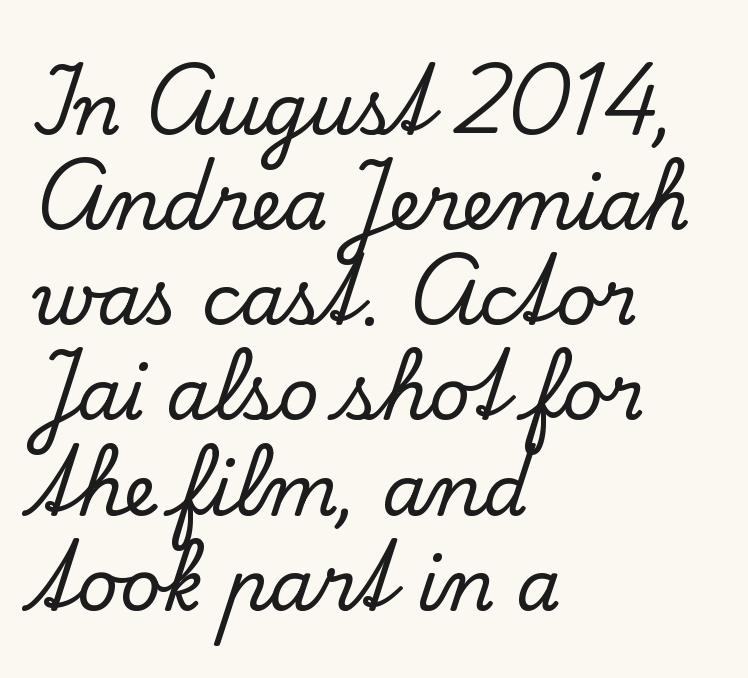
Q: Is the text italic (slanted)? A: Yes.
Q: Is the typeface a serif or a sans-serif typeface? A: Serif.
Q: Is the text underlined? A: No.
Q: How is the paragraph aligned? A: Left-aligned.
Q: Is the spacing between letters normal or unusually wide? A: Normal.
Q: Is the spacing between lines tight, normal or loose? A: Normal.
Q: Width (condensed, normal, or wide)? A: Normal.
Q: Stroke contrast? A: Low.
Q: x-height? A: Small.
Q: Monospaced? A: No.
